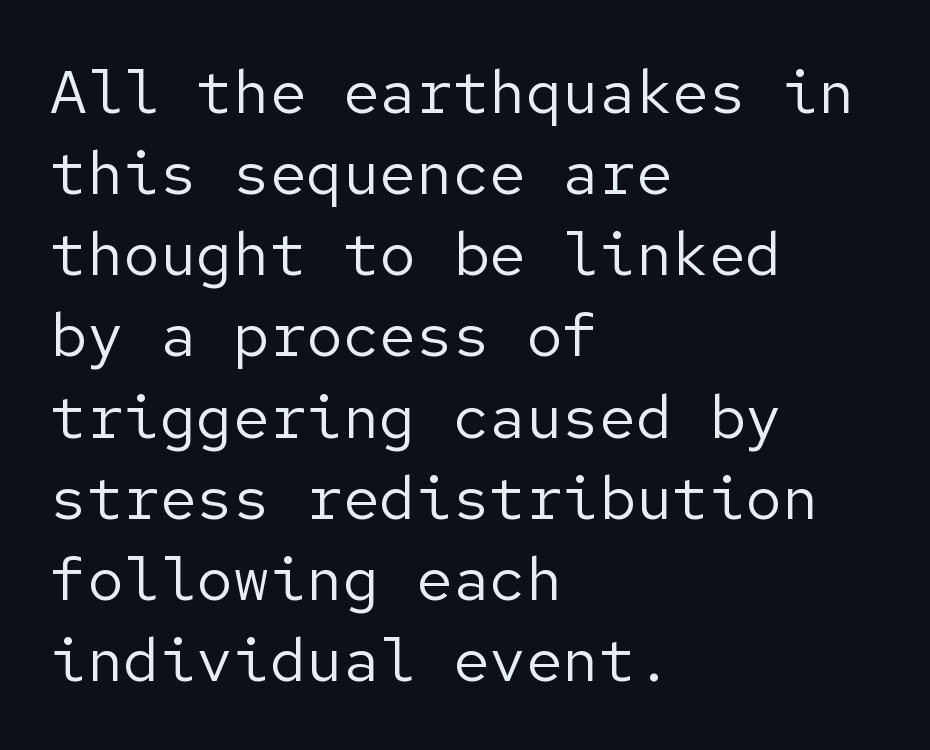
Q: Is the text bold? A: No.
Q: Is the text italic (slanted)? A: No, it is upright.
Q: Is the typeface a serif or a sans-serif typeface? A: Sans-serif.
Q: Is the text underlined? A: No.
Q: How is the paragraph aligned? A: Left-aligned.
Q: Is the spacing between letters normal or unusually wide? A: Normal.
Q: Is the spacing between lines tight, normal or loose? A: Normal.
Q: Width (condensed, normal, or wide)? A: Normal.
Q: Stroke contrast? A: Low.
Q: x-height? A: Medium.
